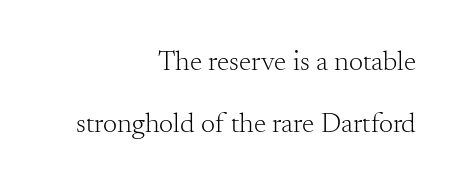
Type without underlining. These glyphs show unthickened strokes, regular width or finer. The passage shown is typed in a proportional face where columns would drift. Tracking value appears to be zero — textbook default spacing. The lines are spread far apart with generous leading. The setting favours the right margin, as signatures and pull-quotes sometimes do.
